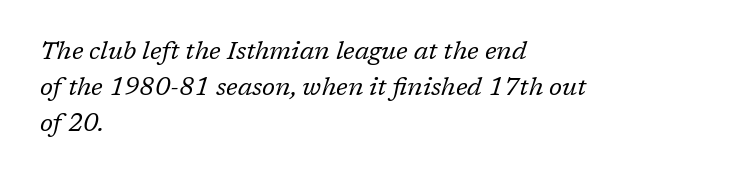
{"italic": "yes", "lean": "right", "slant_degrees": 17, "bold": "no", "underline": "no", "align": "left", "line_spacing": "normal", "line_spacing_ratio": 1.44, "letter_spacing": "normal", "letter_spacing_em": 0.0, "glyph_px": 25}
